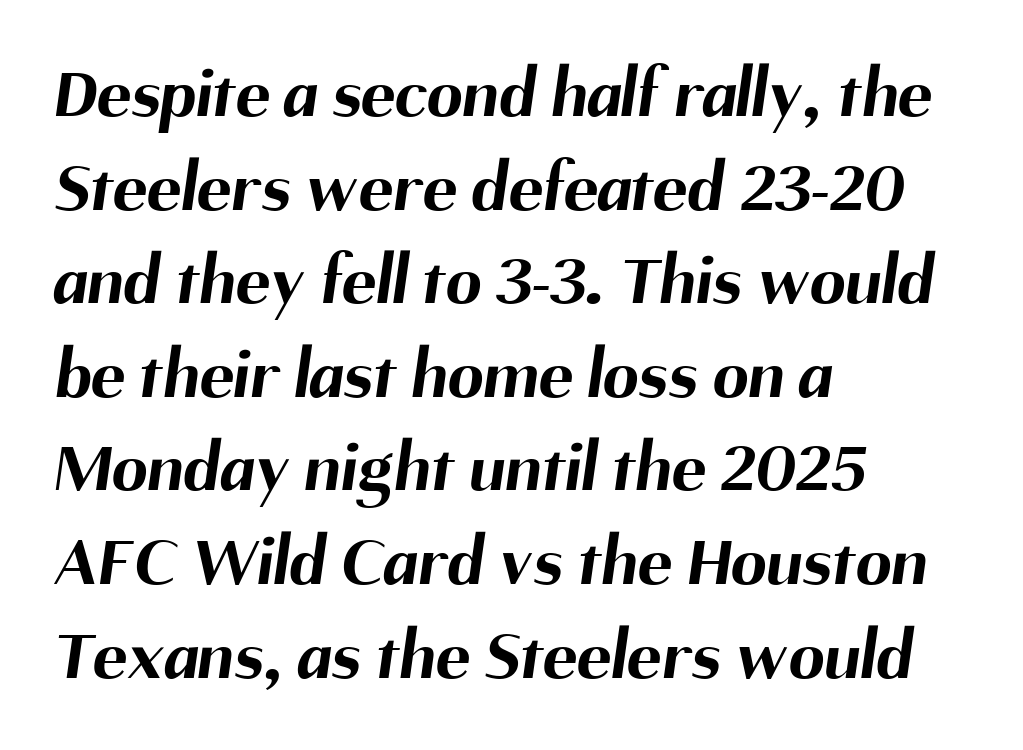
The typesetting leans heavy: a genuine bold. One-word summary of the alignment: left. Regular leading. Words appear dense and cohesive because spacing is normal. Honestly, there is no underline to notice here at all.
